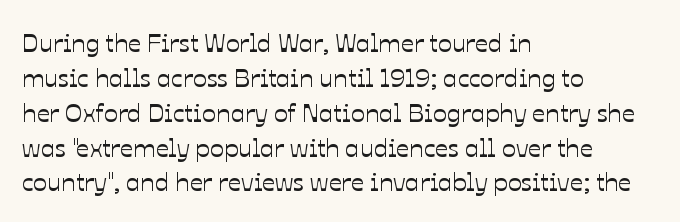
The letters stand straight up with perfectly vertical stems. Anything drawn beneath the words? Only blank space. Vertical spacing — default. Short note: letters normally spaced. Leftover space on each line is placed entirely after the last word.
